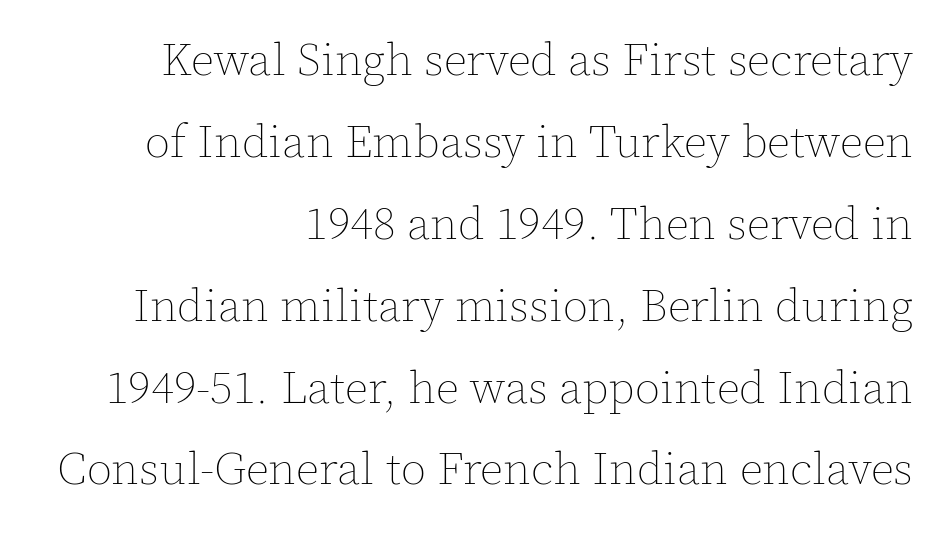
Q: Is the text bold? A: No.
Q: Is the text italic (slanted)? A: No, it is upright.
Q: Is the text underlined? A: No.
Q: How is the paragraph aligned? A: Right-aligned.
Q: Is the spacing between letters normal or unusually wide? A: Normal.
Q: Width (condensed, normal, or wide)? A: Normal.
Q: x-height? A: Medium.
Q: Monospaced? A: No.
